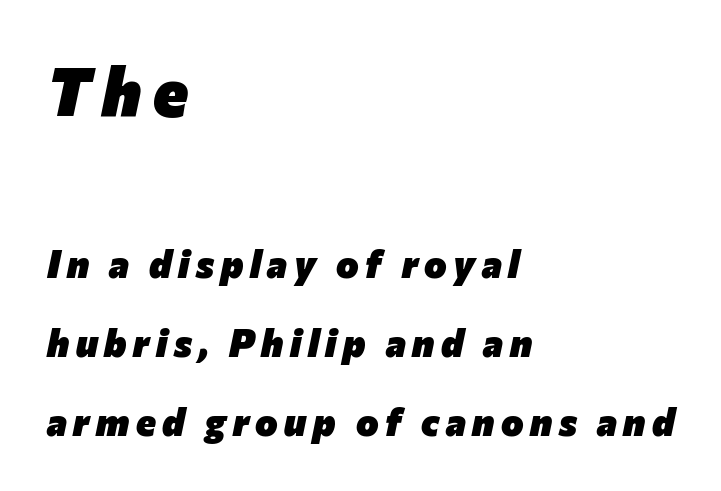
The image shows 67 px heavy type, italic (leaning right); set left-aligned, loose line spacing (2.07x), not underlined; the first (top) block is 1.76x larger; low stroke contrast and a medium x-height.
